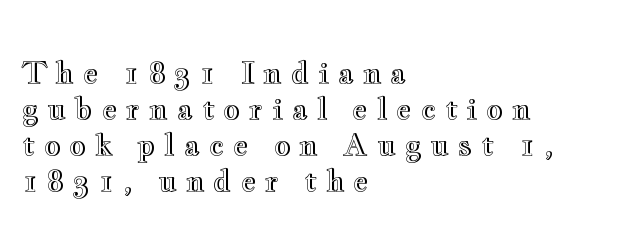
{"italic": "no", "width": "wide", "x_height": "small", "monospaced": "no", "underline": "no", "align": "left", "line_spacing_ratio": 1.24, "letter_spacing": "wide", "letter_spacing_em": 0.3, "glyph_px": 29}
